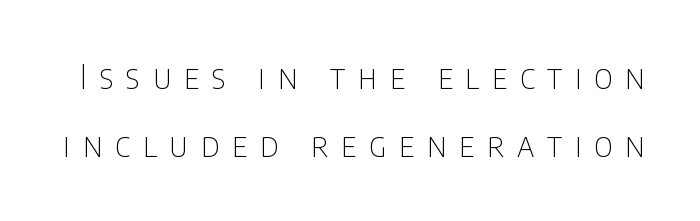
Q: Is the text bold? A: No.
Q: Is the text italic (slanted)? A: No, it is upright.
Q: Is the typeface a serif or a sans-serif typeface? A: Sans-serif.
Q: Is the text underlined? A: No.
Q: Is the spacing between letters normal or unusually wide? A: Unusually wide.
Q: Is the spacing between lines tight, normal or loose? A: Loose.
Q: Width (condensed, normal, or wide)? A: Condensed.
Q: Stroke contrast? A: Low.
Q: x-height? A: Large.
Q: Monospaced? A: No.
